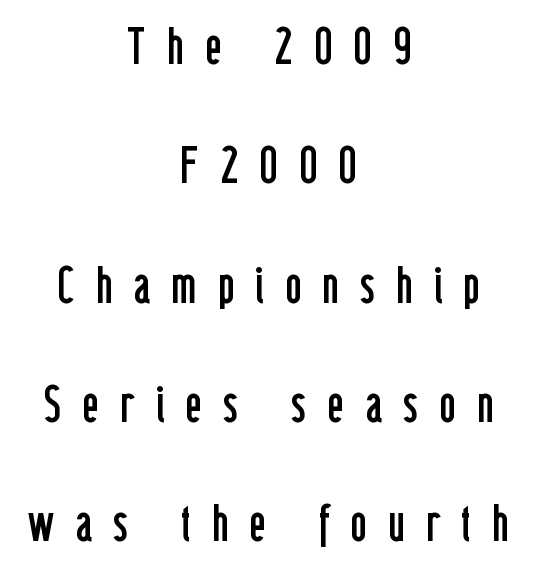
The image shows 51 px regular-weight, condensed sans-serif type, upright; set centered, loose line spacing (2.34x), unusually wide letter spacing (+0.41 em), not underlined; low stroke contrast and a medium x-height.
